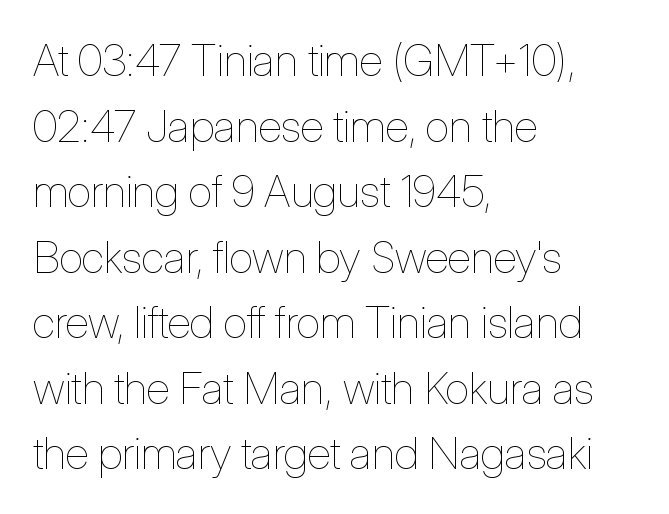
The image shows 44 px thin, condensed type, upright; set left-aligned, normal line spacing (1.49x), normal letter spacing, not underlined; low stroke contrast and a medium x-height.
